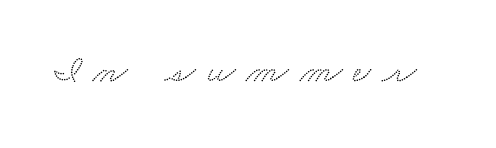
Q: Is the typeface a serif or a sans-serif typeface? A: Serif.
Q: Is the text underlined? A: No.
Q: Is the spacing between letters normal or unusually wide? A: Unusually wide.
Q: Width (condensed, normal, or wide)? A: Wide.
Q: Stroke contrast? A: Low.
Q: x-height? A: Small.
Q: Monospaced? A: No.
